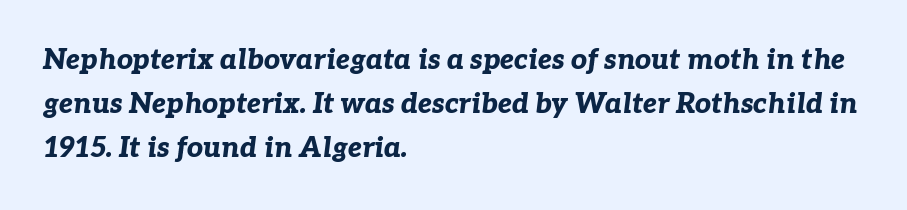
Note the varied advance widths — an 'i' is clearly narrower than an 'm'. This is oblique type, the kind used for emphasis or titles. As a designer I'd log this as weight 700, bold. Leftover space on each line is placed entirely after the last word. Evenly set lines give the paragraph a standard silhouette.
